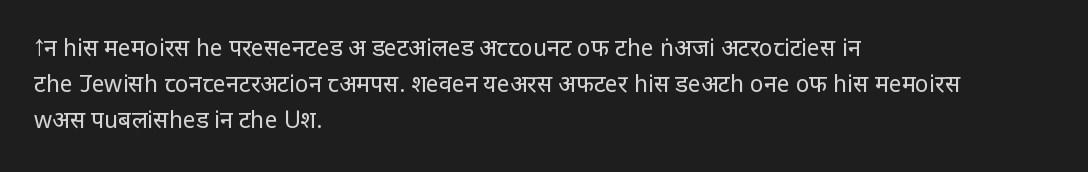
The foot of each line stays bare and open. It's the straight-up-and-down kind of type. The gaps between neighbouring characters are ordinary and unremarkable. A normal amount of white space separates one row of letters from the next. Typeset ragged right — the left edge is the straight one. Is the stroke heavy? The answer is a plain regular-or-lighter.
